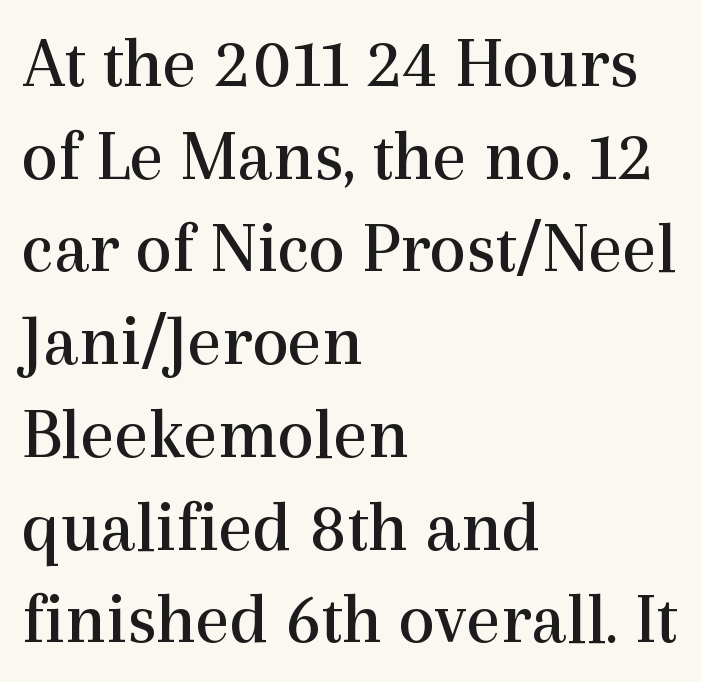
The strip under each line holds only bare page. Character widths vary here, with narrow letters taking less room than wide ones. Baseline-to-baseline distance is the conventional proportion of letter height. This rendering leaves character spacing at its baseline value.
